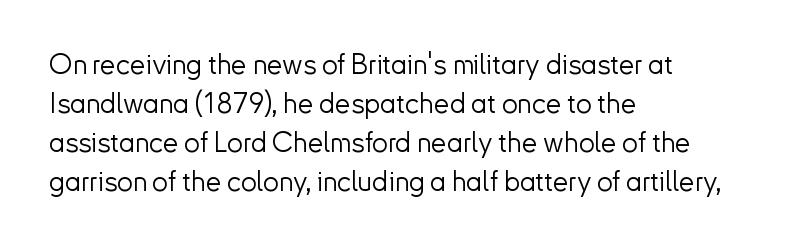
{"serif": "no", "italic": "no", "bold": "no", "weight": "light", "width": "normal", "stroke_contrast": "low", "x_height": "small", "monospaced": "no", "underline": "no", "align": "left", "line_spacing": "normal", "line_spacing_ratio": 1.39, "letter_spacing": "normal", "letter_spacing_em": 0.0, "glyph_px": 28}
